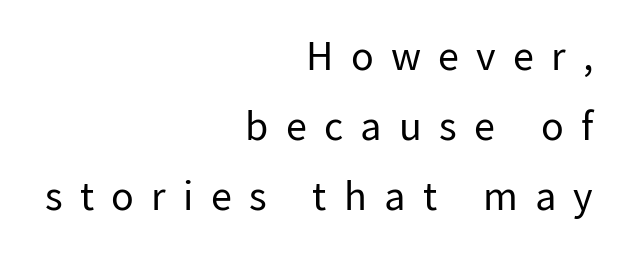
The image shows 42 px regular-weight sans-serif type, upright; set right-aligned, normal line spacing (1.67x), unusually wide letter spacing (+0.41 em), not underlined; low stroke contrast and a medium x-height.
